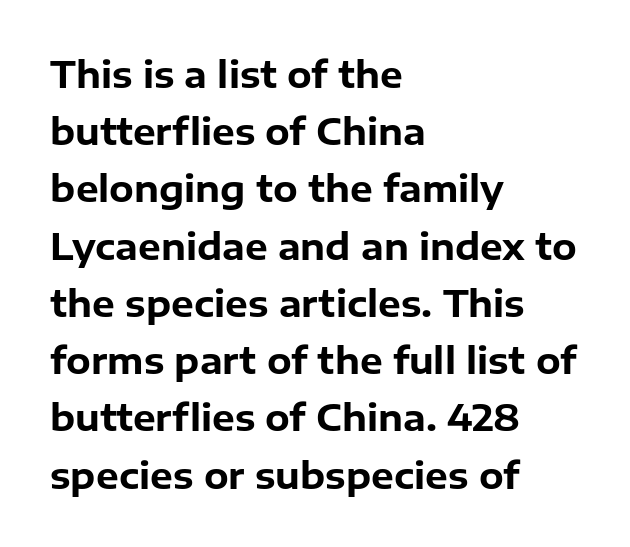
{"serif": "no", "italic": "no", "bold": "yes", "weight": "bold", "width": "normal", "stroke_contrast": "low", "x_height": "medium", "monospaced": "no", "underline": "no", "align": "left", "line_spacing": "normal", "line_spacing_ratio": 1.59, "letter_spacing": "normal", "letter_spacing_em": 0.0, "glyph_px": 36}
